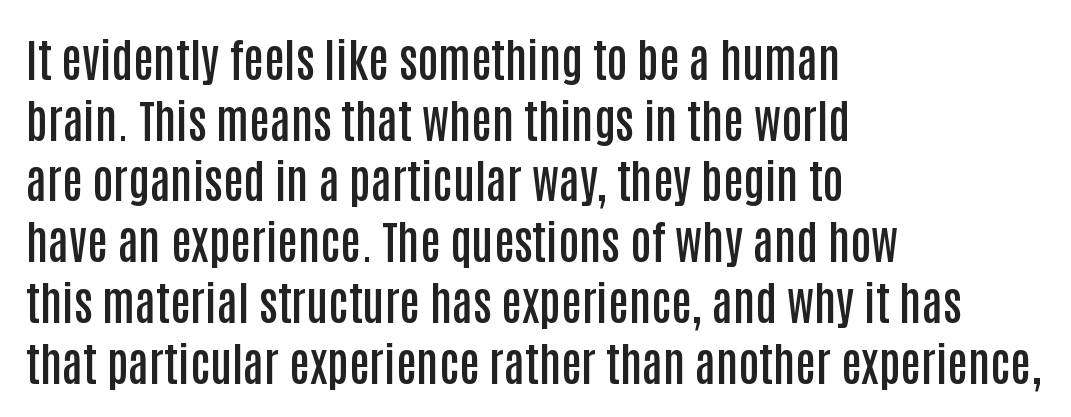
The font is running at a semibold setting, under full bold. Glyph-to-glyph distance matches everyday printed text. No italicization has been applied; the sample stays upright. Quick note: underline off. The rendering uses natural spacing where letterforms have individual widths. Line spacing here is normal.
